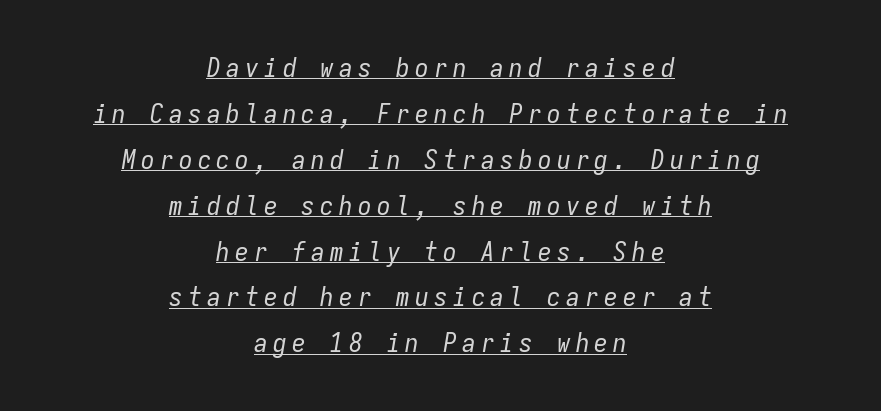
The image shows 27 px text type, italic (leaning right); set centered, normal line spacing (1.7x), unusually wide letter spacing (+0.2 em), underlined.
